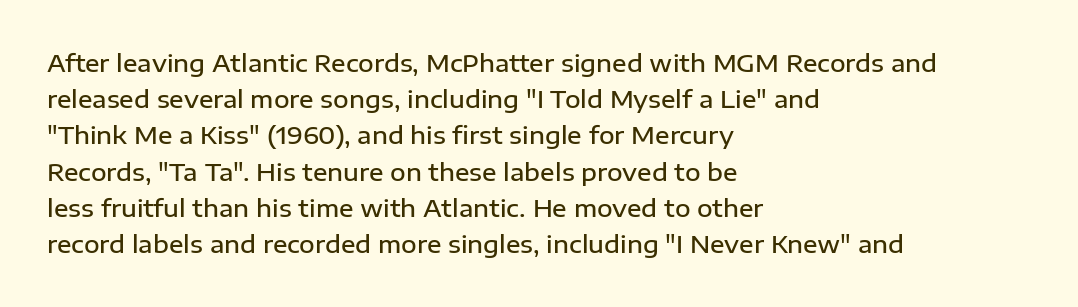
Quick note: not italic, upright. The baseline area is clear. Short and long lines alike share a common starting point at left. Students, observe: this is what conventionally led text looks like.
